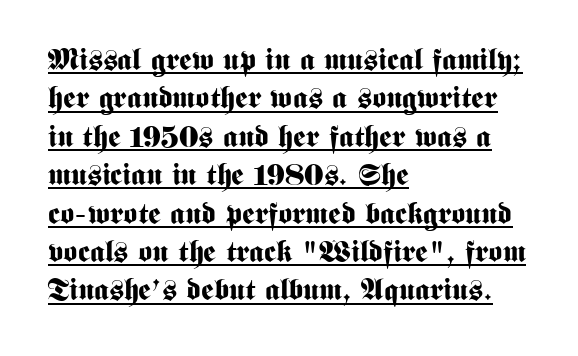
The passage shown is typeset with a sans-serif family. Compared with an ordinary text face, these strokes are far heavier — a full bold. Reading down the column, the eye jumps a familiar distance to each next line. Honestly, the underline is the first thing you notice here. The letters advance in unequal steps, a hallmark of proportional type.
